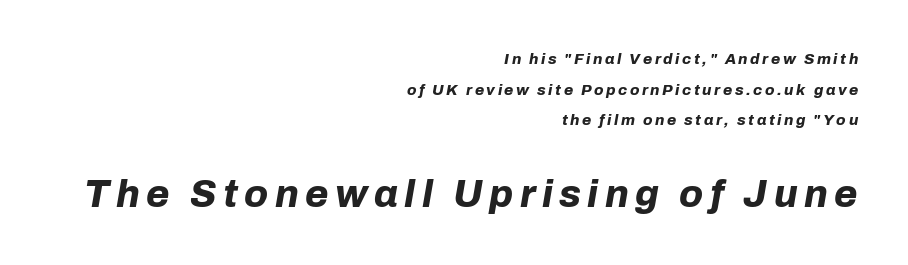
The image shows 38 px bold type, italic (leaning right); set right-aligned, loose line spacing (2.05x), not underlined; the second (bottom) block is 2.53x larger; low stroke contrast and a medium x-height.
